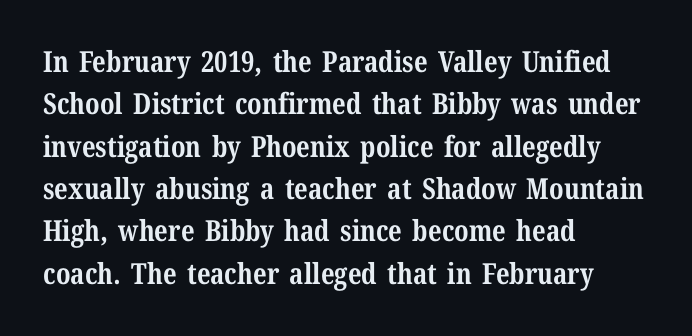
The image shows 29 px bold serif type, upright; set left-aligned, normal line spacing (1.46x), normal letter spacing, not underlined; medium stroke contrast and a medium x-height.
